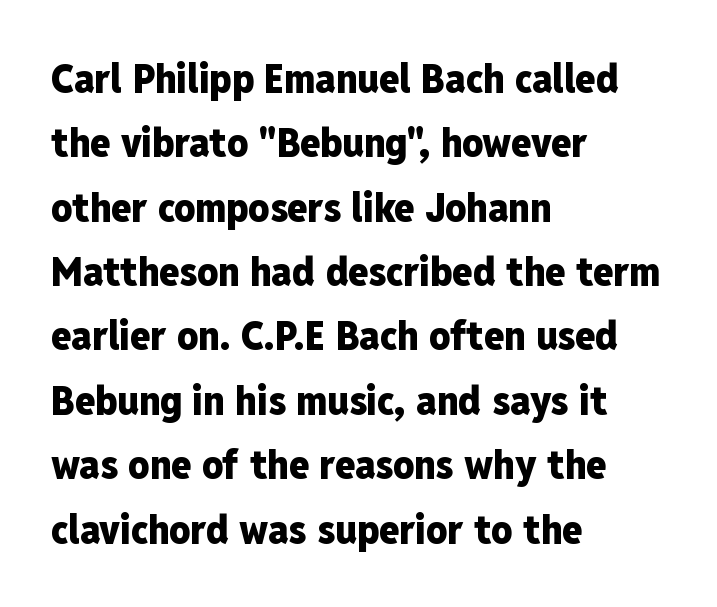
Is the type bold? Yes — the strokes are clearly thick and heavy. This sample uses an upright cut, with every glyph sitting square on the baseline. This sample uses a sans-serif face. The paragraph has a hard left edge and a soft right edge.
